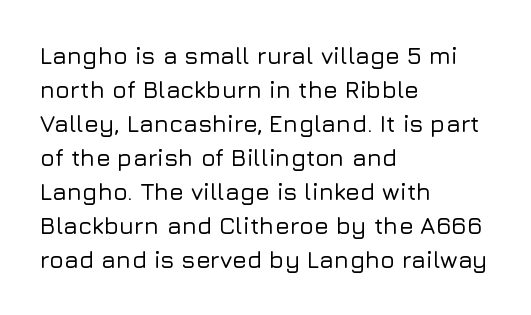
{"italic": "no", "underline": "no", "align": "left", "line_spacing": "normal", "line_spacing_ratio": 1.42, "letter_spacing": "normal", "letter_spacing_em": 0.0, "glyph_px": 24}
